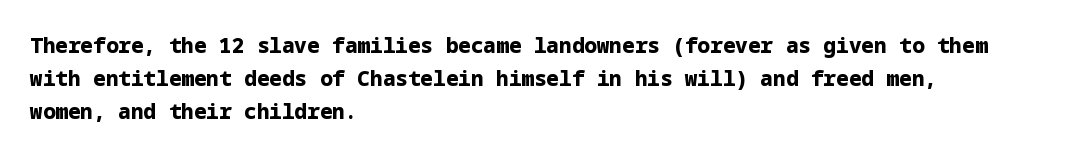
The image shows 21 px bold type, upright; set left-aligned, normal line spacing (1.58x), normal letter spacing, not underlined.
